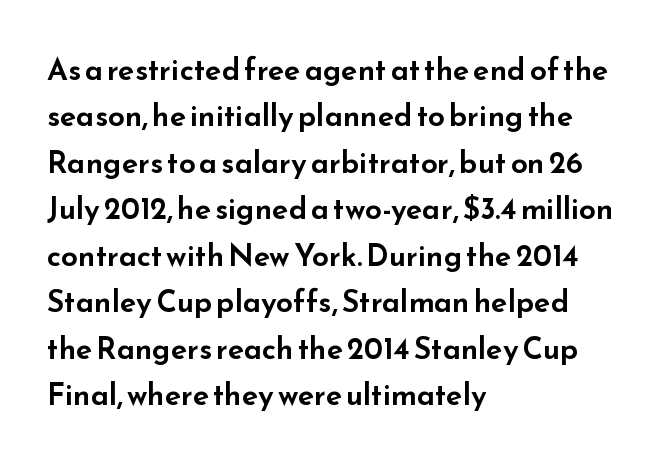
{"serif": "no", "italic": "no", "width": "wide", "stroke_contrast": "low", "x_height": "small", "monospaced": "no", "underline": "no", "align": "left", "line_spacing": "normal", "line_spacing_ratio": 1.55, "letter_spacing": "normal", "letter_spacing_em": 0.0, "glyph_px": 30}
